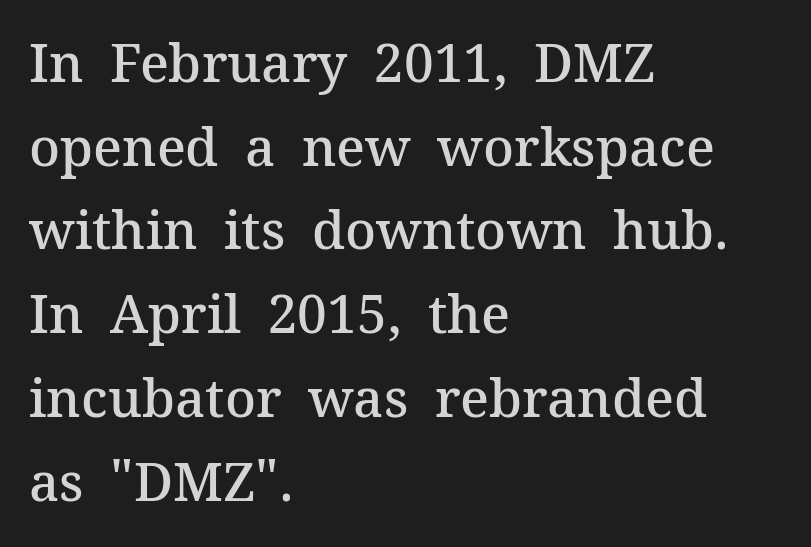
In terms of letterspacing, this is plain default setting. Clear beneath every line of the passage. Do the characters align in a grid? No, the font is proportional. Semibold letterforms, between regular and bold. This sample keeps an unexceptional amount of space between lines.
